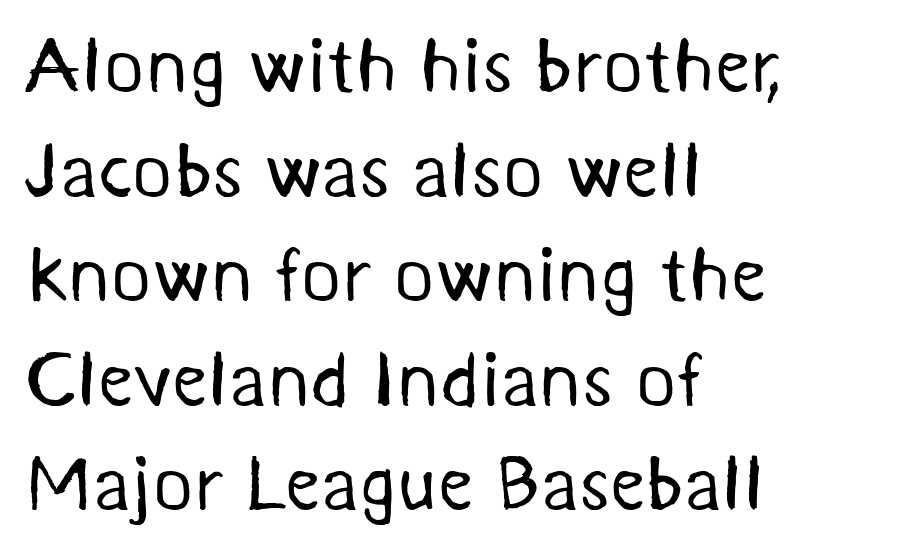
The image shows 78 px regular-weight sans-serif type; set left-aligned, normal line spacing (1.34x), normal letter spacing, not underlined; medium stroke contrast and a medium x-height.
